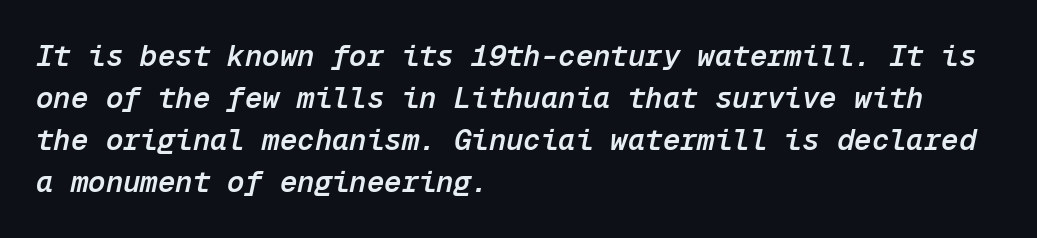
{"italic": "yes", "lean": "right", "slant_degrees": 12, "bold": "semi", "weight": "semibold", "width": "normal", "stroke_contrast": "low", "x_height": "medium", "monospaced": "yes", "underline": "no", "align": "left", "line_spacing": "normal", "line_spacing_ratio": 1.45, "letter_spacing": "normal", "letter_spacing_em": 0.0, "glyph_px": 29}
